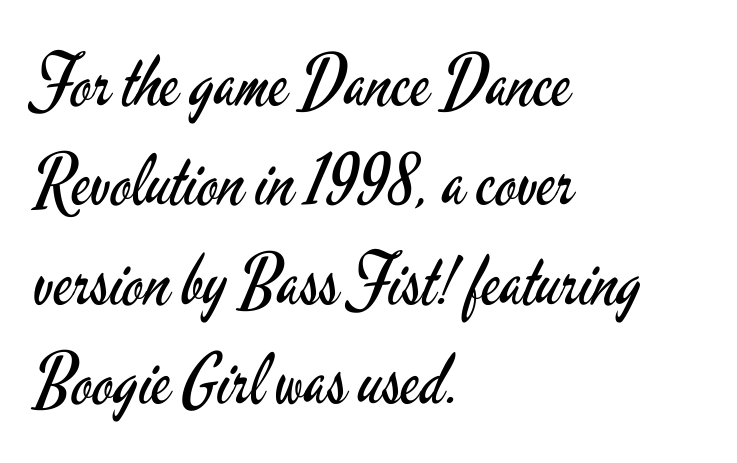
The image shows 70 px regular-weight, condensed sans-serif type; set left-aligned, normal line spacing (1.42x), normal letter spacing, not underlined; low stroke contrast and a small x-height.
